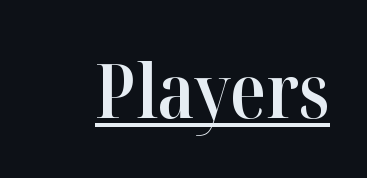
Classification — serif. Glyph-to-glyph distance matches everyday printed text. Firm but not heavy-handed strokes: this text is semibold. Underlined type. Think of a printed novel: that variable character pitch is what you see here.
